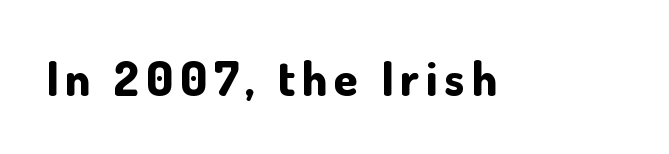
{"serif": "no", "italic": "no", "bold": "yes", "weight": "bold", "width": "normal", "stroke_contrast": "low", "x_height": "small", "monospaced": "no", "underline": "no", "glyph_px": 48}
